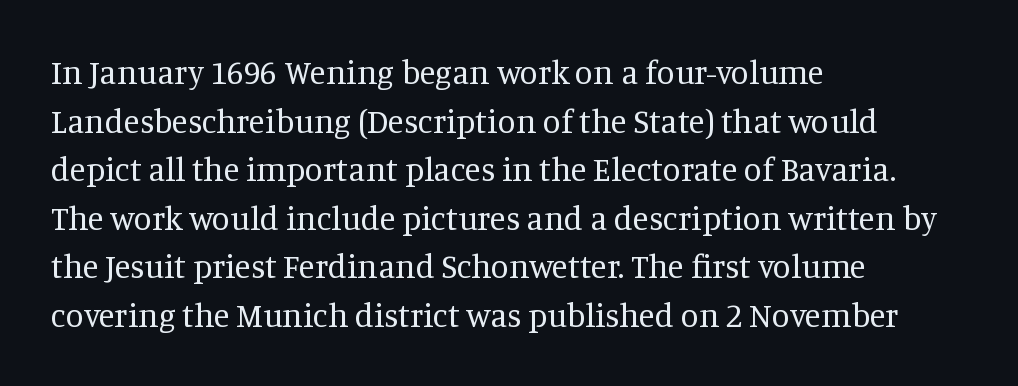
{"serif": "yes", "italic": "no", "bold": "no", "weight": "regular", "width": "normal", "stroke_contrast": "medium", "x_height": "large", "monospaced": "no", "underline": "no", "align": "left", "line_spacing": "normal", "line_spacing_ratio": 1.47, "letter_spacing": "normal", "letter_spacing_em": 0.0, "glyph_px": 33}
